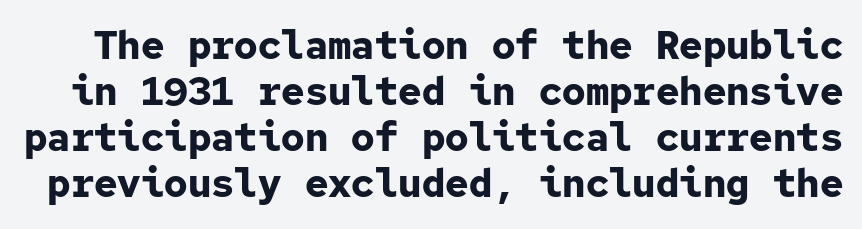
Tall strokes in this sample are plumb rather than angled. Compared with typical body copy, the letter spacing here is the same. Typographically, this falls in the sans-serif category. Spacing verdict: monospaced, one width for all characters.
